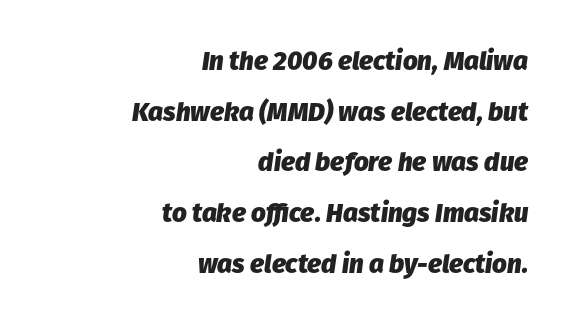
Reading down the column, the eye jumps a long way to each next line. Any mark beneath the type? The region is blank. Between one letter and the next there's only the usual sliver of space. Strong, thick strokes mark this as bold type. Layout note: lines flush right. This is oblique type, the kind used for emphasis or titles.
